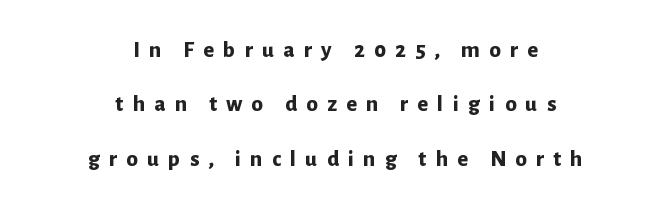
Q: Is the text bold? A: Yes.
Q: Is the text italic (slanted)? A: No, it is upright.
Q: Is the text underlined? A: No.
Q: How is the paragraph aligned? A: Centered.
Q: Is the spacing between letters normal or unusually wide? A: Unusually wide.
Q: Is the spacing between lines tight, normal or loose? A: Loose.
